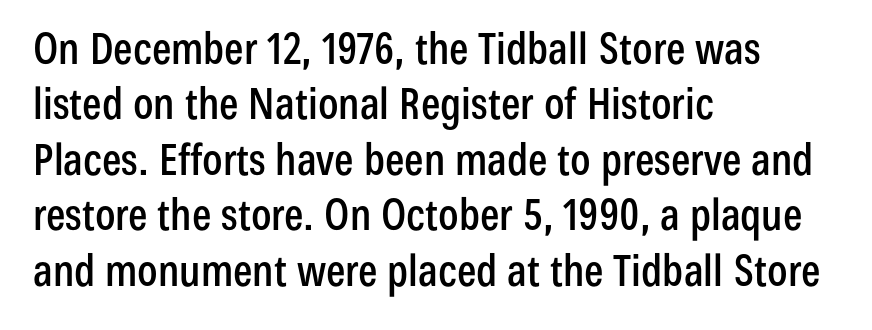
The image shows 43 px condensed sans-serif type, upright; set left-aligned, normal line spacing (1.29x), normal letter spacing, not underlined; low stroke contrast and a medium x-height.
